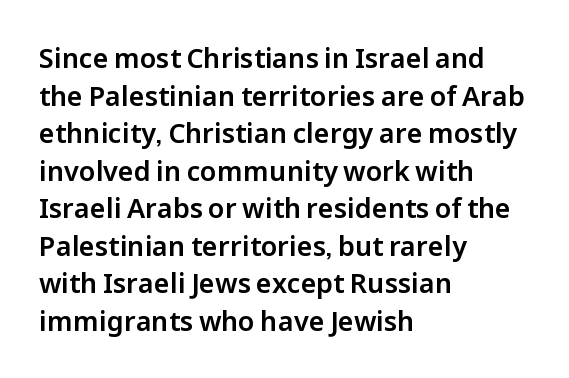
Q: Is the text italic (slanted)? A: No, it is upright.
Q: Is the text underlined? A: No.
Q: How is the paragraph aligned? A: Left-aligned.
Q: Is the spacing between letters normal or unusually wide? A: Normal.
Q: Is the spacing between lines tight, normal or loose? A: Normal.
